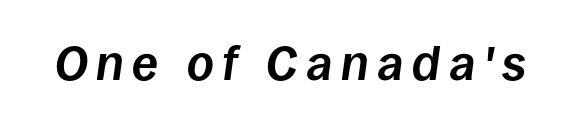
Italic: yes, the glyphs are oblique. Is this a fixed-width face? No — the glyphs have proportional, varying widths. Bare-footed words on every line. Every letter is thick-stroked: bold, no question.
